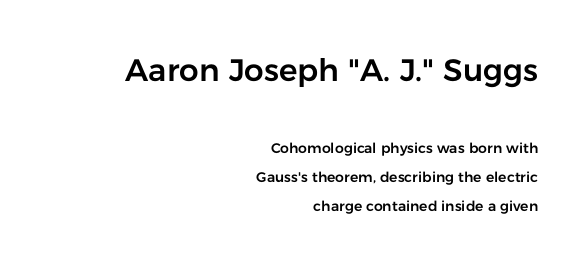
{"serif": "no", "italic": "no", "width": "normal", "stroke_contrast": "low", "x_height": "medium", "monospaced": "no", "underline": "no", "align": "right", "line_spacing": "loose", "line_spacing_ratio": 2.07, "letter_spacing": "normal", "letter_spacing_em": 0.0, "larger_block": "first", "size_ratio": 2.21, "glyph_px": 31}
